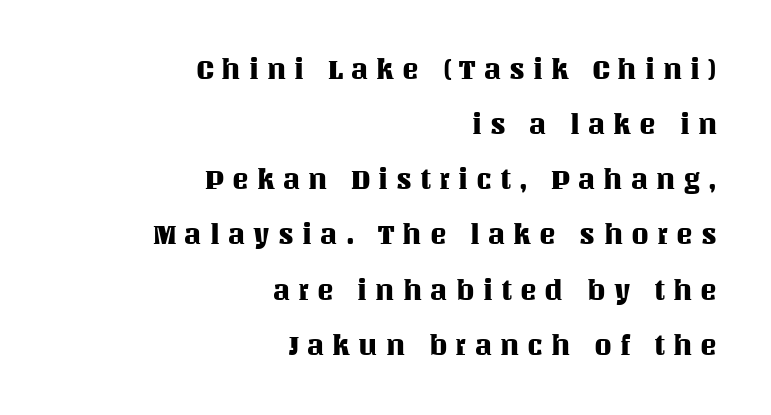
This sample uses an upright cut, with every glyph sitting square on the baseline. Students, observe: this is what heavily led, spacious text looks like. Casual observation: everything's shoved over to the right. You could only call the tracking loose — the letters float apart. These lines are rendered in a variable-pitch font. A bare baseline throughout the passage.
